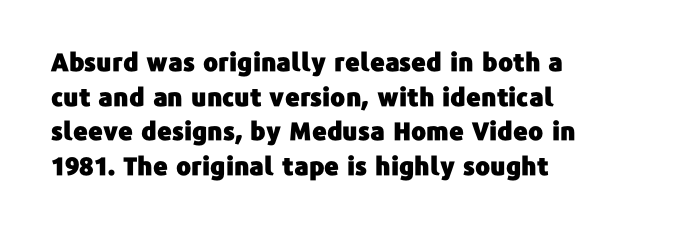
The image shows 25 px text type, upright; set left-aligned, normal line spacing (1.39x), normal letter spacing, not underlined.
